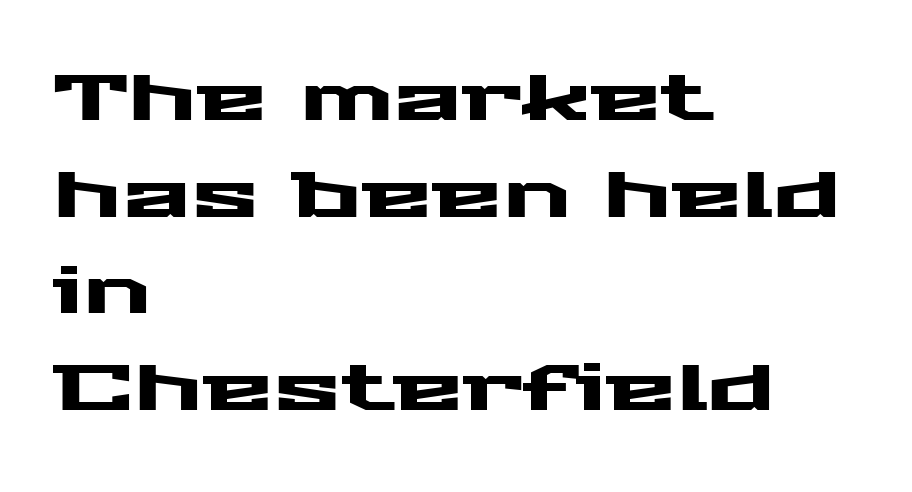
Bare-footed words on every line. This block has exactly the height ordinary leading produces. This sample has the flowing, uneven cadence of proportional lettering. Short note: letters normally spaced. Notice how the passage keeps a crisp vertical edge on the left only.
